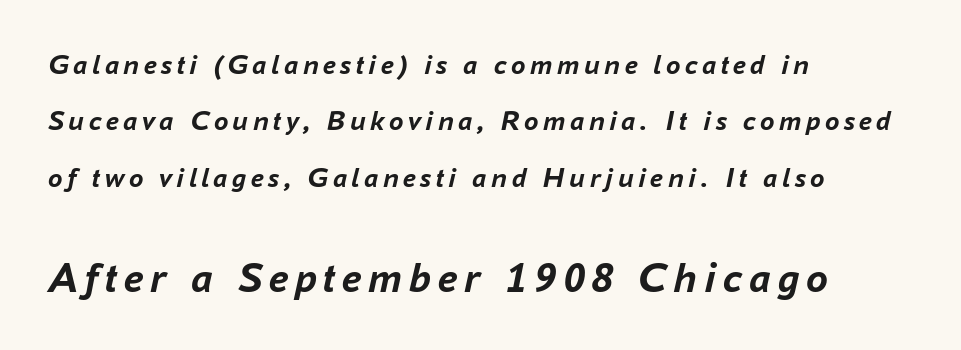
Q: Is the text bold? A: Yes.
Q: Is the text italic (slanted)? A: Yes, it leans right by about 16 degrees.
Q: Is the text underlined? A: No.
Q: How is the paragraph aligned? A: Left-aligned.
Q: Is the spacing between lines tight, normal or loose? A: Loose.
Q: Which block of text is set in a larger size, the first (top) or the second (bottom)? A: The second (bottom) one.
Q: Width (condensed, normal, or wide)? A: Normal.
Q: Stroke contrast? A: Low.
Q: x-height? A: Medium.
Q: Monospaced? A: No.
